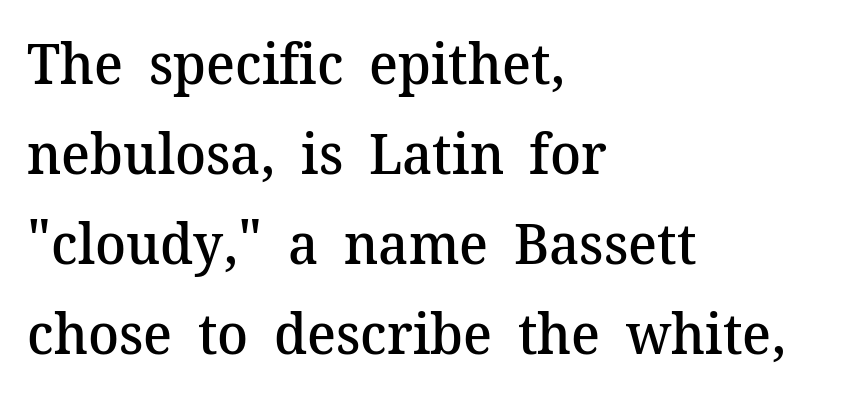
Does the lettering tilt? It doesn't — this is upright. Short note: letters normally spaced. Any mark beneath the type? The region is blank. Quick note: interline space is typical. In terms of letterform style, serifs are clearly present. Each letter keeps its own natural width here, so spacing adapts to shape.
